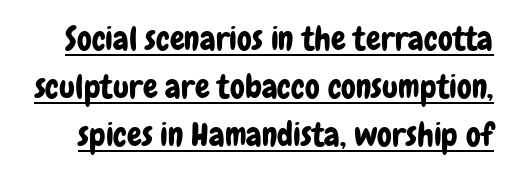
Q: Is the text italic (slanted)? A: No, it is upright.
Q: Is the typeface a serif or a sans-serif typeface? A: Sans-serif.
Q: Is the text underlined? A: Yes.
Q: Is the spacing between letters normal or unusually wide? A: Normal.
Q: Is the spacing between lines tight, normal or loose? A: Normal.
Q: Width (condensed, normal, or wide)? A: Condensed.
Q: Stroke contrast? A: Low.
Q: x-height? A: Medium.
Q: Monospaced? A: No.
